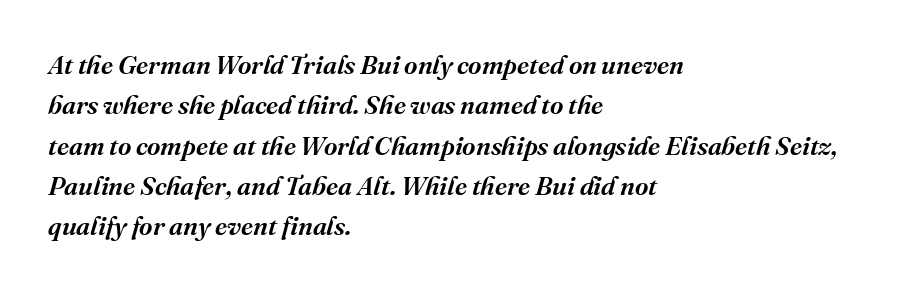
The image shows 26 px text type, italic (leaning right); set left-aligned, normal line spacing (1.55x), normal letter spacing, not underlined.
